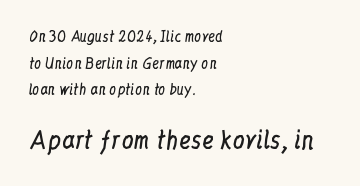
Q: Is the text bold? A: No.
Q: Is the text italic (slanted)? A: Yes.
Q: Is the text underlined? A: No.
Q: How is the paragraph aligned? A: Left-aligned.
Q: Is the spacing between letters normal or unusually wide? A: Normal.
Q: Is the spacing between lines tight, normal or loose? A: Loose.
Q: Which block of text is set in a larger size, the first (top) or the second (bottom)? A: The second (bottom) one.
